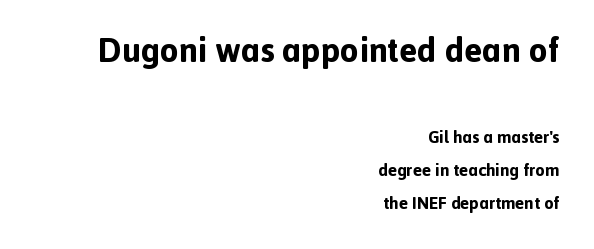
{"serif": "no", "italic": "no", "bold": "yes", "weight": "bold", "width": "normal", "x_height": "medium", "monospaced": "no", "underline": "no", "align": "right", "line_spacing": "loose", "line_spacing_ratio": 1.96, "letter_spacing": "normal", "letter_spacing_em": 0.0, "larger_block": "first", "size_ratio": 2.0, "glyph_px": 34}
